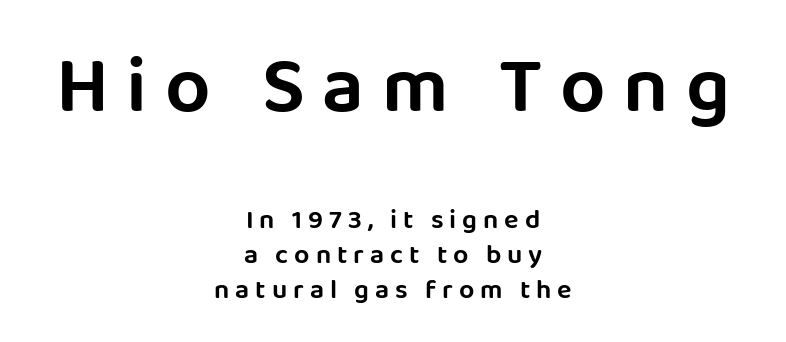
The lettering stays uniformly vertical, giving the passage a roman look. Block one is the big one; block two sits smaller underneath. A typesetter would label this face a sans. Plain, unruled lines of type. The text block is weighted toward neither margin, spreading evenly from the middle.
